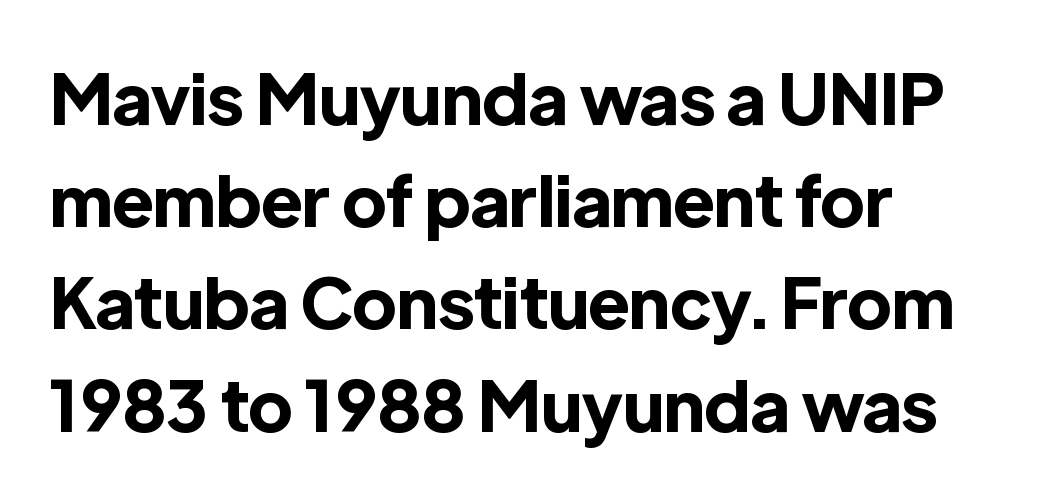
The tracking reads as untouched default to a designer's eye. Left-aligned paragraph, ragged on the right. The letters stand straight up with perfectly vertical stems. Check the space under the baseline: it is left empty. The rendering shows plain stroke endings on the letterforms — a sans-serif design.
